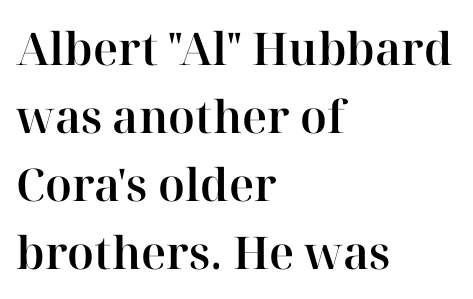
Q: Is the text italic (slanted)? A: No, it is upright.
Q: Is the typeface a serif or a sans-serif typeface? A: Serif.
Q: Is the text underlined? A: No.
Q: How is the paragraph aligned? A: Left-aligned.
Q: Is the spacing between letters normal or unusually wide? A: Normal.
Q: Is the spacing between lines tight, normal or loose? A: Normal.
Q: Width (condensed, normal, or wide)? A: Normal.
Q: Stroke contrast? A: High.
Q: x-height? A: Medium.
Q: Monospaced? A: No.
